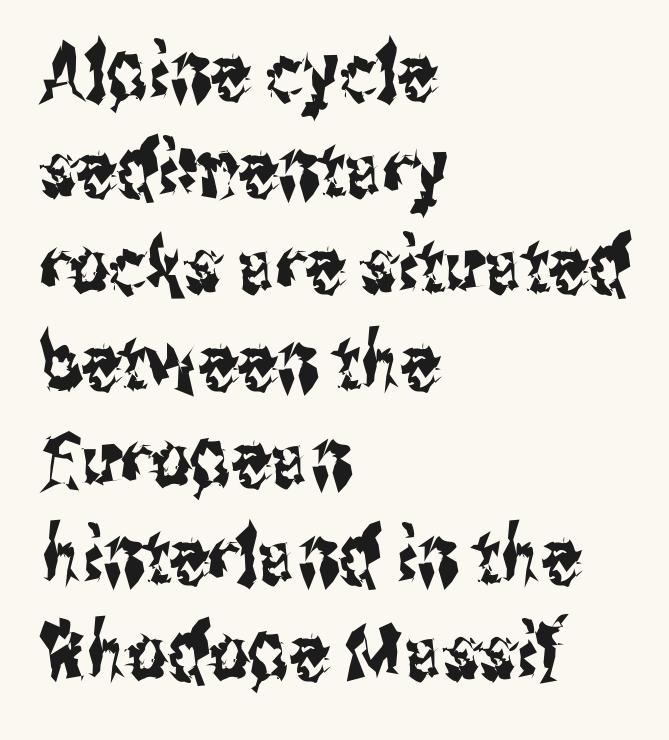
No word sits above an underline. This sample uses a sans-serif face. Rendered with straight, roman letterforms. Letter spacing: default. Varying glyph widths throughout — classic text-font behaviour. Notice how the passage keeps a crisp vertical edge on the left only.
